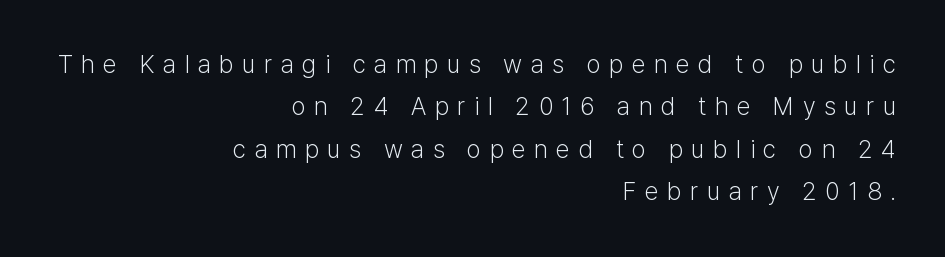
The image shows 25 px text type, upright; set right-aligned, normal line spacing (1.7x), unusually wide letter spacing (+0.34 em), not underlined.
